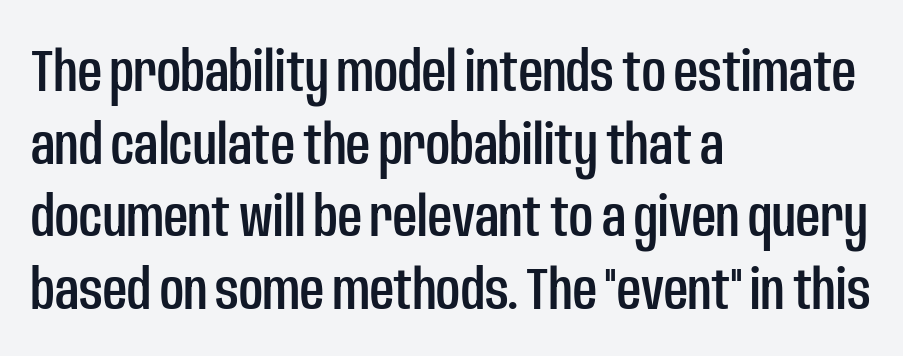
{"serif": "no", "italic": "no", "width": "condensed", "stroke_contrast": "low", "x_height": "large", "monospaced": "no", "underline": "no", "align": "left", "line_spacing_ratio": 1.23, "letter_spacing": "normal", "letter_spacing_em": 0.0, "glyph_px": 59}
